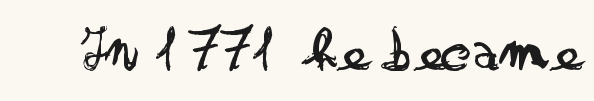
Any mark beneath the type? The region is blank. This reads as an unemphasized weight, regular at the heaviest. Each letter keeps its own natural width here, so spacing adapts to shape. Characters follow at the spacing the type designer built in.
